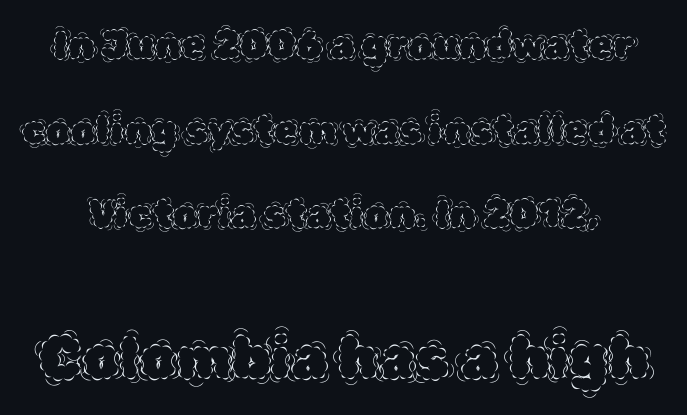
Q: Is the text bold? A: No.
Q: Is the text italic (slanted)? A: No, it is upright.
Q: Is the text underlined? A: No.
Q: Is the spacing between letters normal or unusually wide? A: Normal.
Q: Is the spacing between lines tight, normal or loose? A: Loose.
Q: Which block of text is set in a larger size, the first (top) or the second (bottom)? A: The second (bottom) one.
Q: Width (condensed, normal, or wide)? A: Normal.
Q: x-height? A: Large.
Q: Monospaced? A: No.
